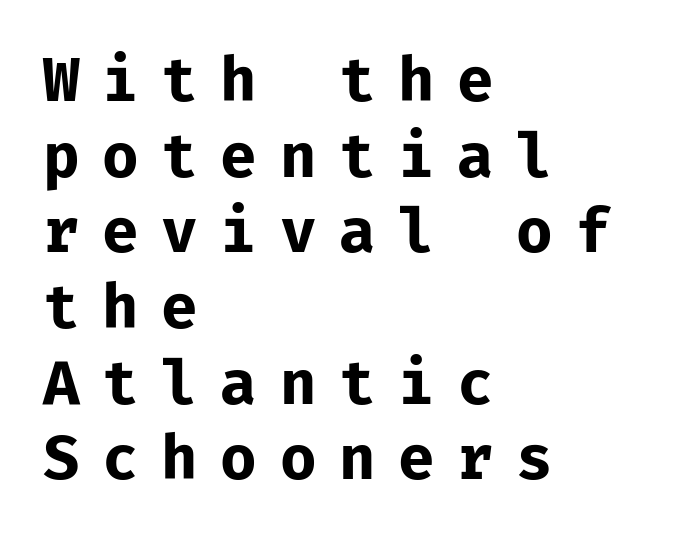
The image shows 61 px bold sans-serif type, upright, monospaced; set left-aligned, line spacing 1.24x, unusually wide letter spacing (+0.37 em), not underlined; low stroke contrast and a medium x-height.
